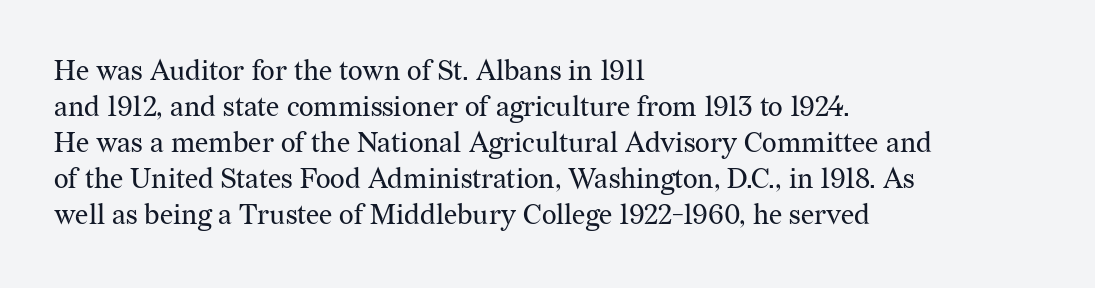
The image shows 28 px regular-weight serif type, upright; set left-aligned, normal line spacing (1.29x), normal letter spacing, not underlined; medium stroke contrast and a medium x-height.
